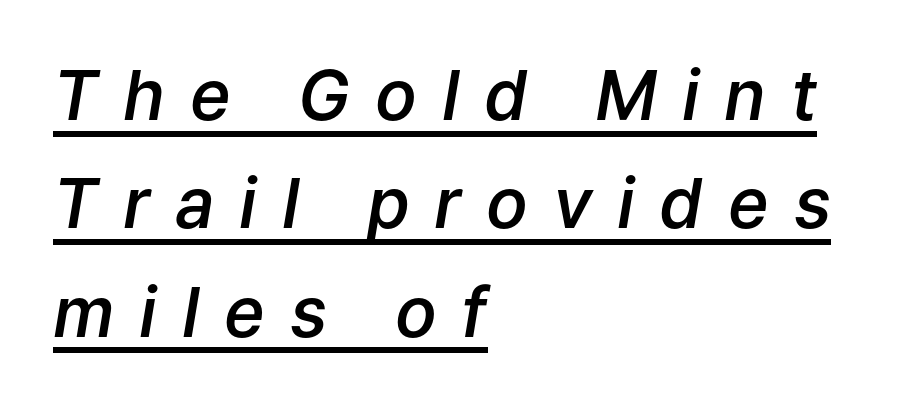
Q: Is the text bold? A: Semi-bold.
Q: Is the text italic (slanted)? A: Yes, it leans right by about 9 degrees.
Q: Is the text underlined? A: Yes.
Q: How is the paragraph aligned? A: Left-aligned.
Q: Is the spacing between letters normal or unusually wide? A: Unusually wide.
Q: Is the spacing between lines tight, normal or loose? A: Normal.
Q: Width (condensed, normal, or wide)? A: Normal.
Q: Stroke contrast? A: Low.
Q: x-height? A: Medium.
Q: Monospaced? A: No.
